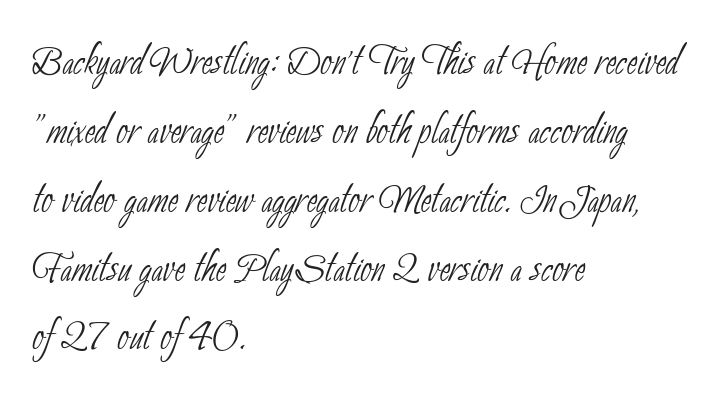
Q: Is the text bold? A: No.
Q: Is the typeface a serif or a sans-serif typeface? A: Sans-serif.
Q: Is the text underlined? A: No.
Q: How is the paragraph aligned? A: Left-aligned.
Q: Is the spacing between letters normal or unusually wide? A: Normal.
Q: Is the spacing between lines tight, normal or loose? A: Normal.
Q: Width (condensed, normal, or wide)? A: Condensed.
Q: Stroke contrast? A: Low.
Q: x-height? A: Small.
Q: Monospaced? A: No.
